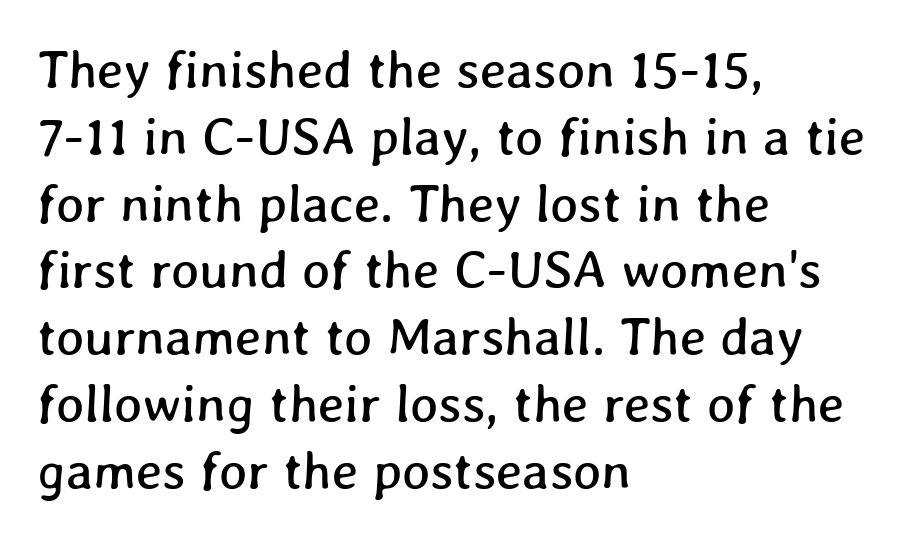
The image shows 53 px text type; set left-aligned, normal line spacing (1.26x), normal letter spacing, not underlined; low stroke contrast and a medium x-height.
